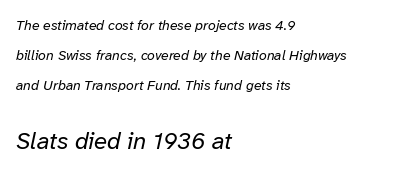
Q: Is the text bold? A: No.
Q: Is the text italic (slanted)? A: Yes, it leans right by about 12 degrees.
Q: Is the text underlined? A: No.
Q: How is the paragraph aligned? A: Left-aligned.
Q: Is the spacing between letters normal or unusually wide? A: Normal.
Q: Is the spacing between lines tight, normal or loose? A: Loose.
Q: Which block of text is set in a larger size, the first (top) or the second (bottom)? A: The second (bottom) one.
